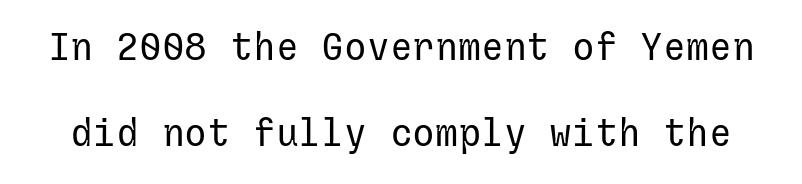
A bare baseline throughout the passage. Ordinary non-slanted type is in use. Regarding serifs, this sample does without them. How are the letters spaced? Ordinarily, with no added tracking.
